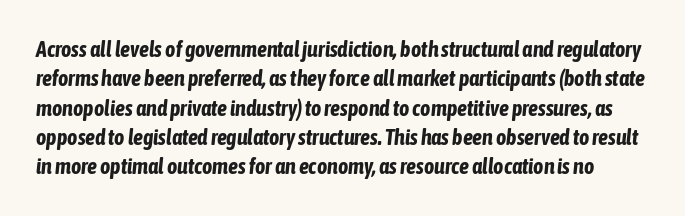
Italic? Definitely — the glyphs are oblique. The specimen omits any rule beneath the text block's lines. On the weight axis this lands at bold, roughly 700. In terms of leading, this rendering sits right in the middle. Spacing between characters is what you'd get straight out of the box.
